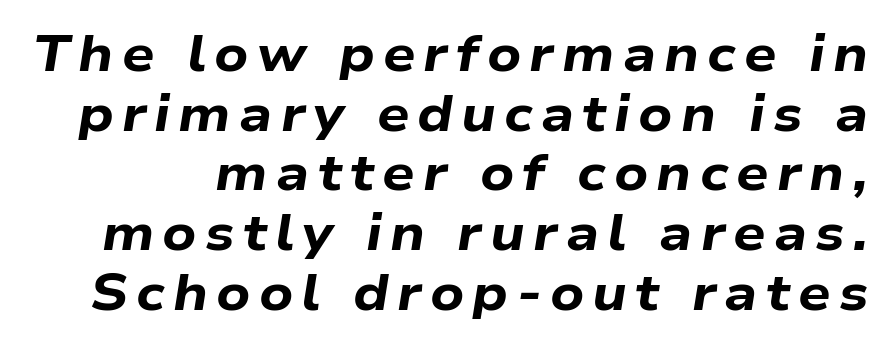
Q: Is the text bold? A: Yes.
Q: Is the text italic (slanted)? A: Yes, it leans right by about 9 degrees.
Q: Is the text underlined? A: No.
Q: Width (condensed, normal, or wide)? A: Wide.
Q: Stroke contrast? A: Low.
Q: x-height? A: Medium.
Q: Monospaced? A: No.
